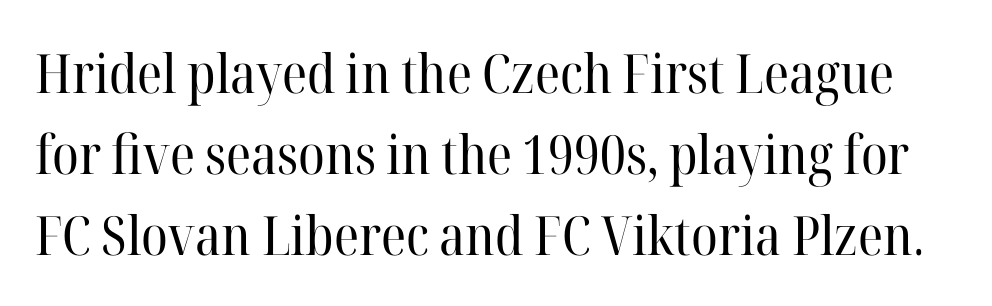
I'd call this a serif setting — the letters wear small feet. Italic? Not at all — the glyphs are vertical. These lines are rendered in a variable-pitch font. Each stroke keeps to a modest, everyday thickness or less.
